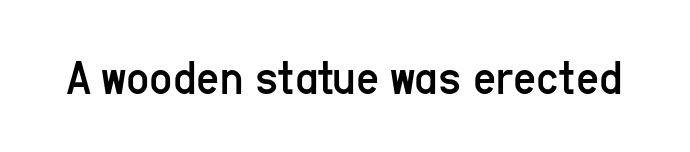
{"serif": "no", "italic": "no", "bold": "no", "weight": "regular", "width": "condensed", "stroke_contrast": "low", "x_height": "medium", "monospaced": "no", "underline": "no", "letter_spacing": "normal", "letter_spacing_em": 0.0, "glyph_px": 50}
